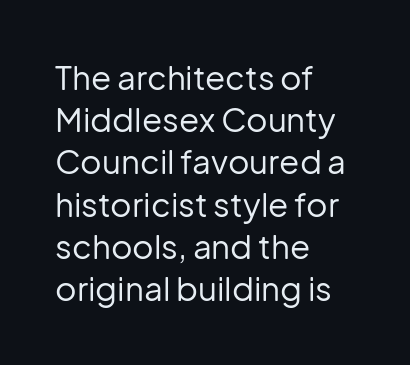
{"serif": "no", "italic": "no", "bold": "no", "weight": "regular", "width": "normal", "stroke_contrast": "low", "x_height": "medium", "monospaced": "no", "underline": "no", "align": "left", "line_spacing": "normal", "line_spacing_ratio": 1.28, "letter_spacing": "normal", "letter_spacing_em": 0.0, "glyph_px": 33}
